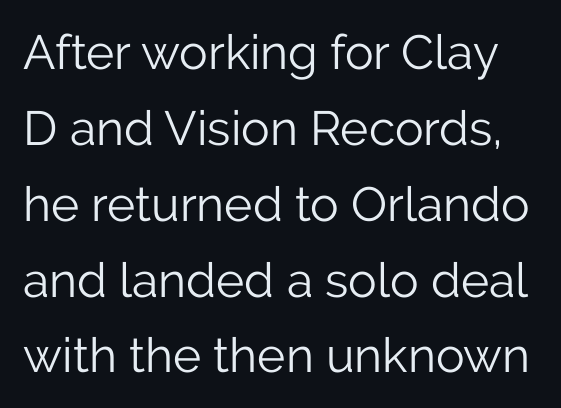
Q: Is the text bold? A: No.
Q: Is the text italic (slanted)? A: No, it is upright.
Q: Is the typeface a serif or a sans-serif typeface? A: Sans-serif.
Q: Is the text underlined? A: No.
Q: Is the spacing between letters normal or unusually wide? A: Normal.
Q: Is the spacing between lines tight, normal or loose? A: Normal.
Q: Width (condensed, normal, or wide)? A: Normal.
Q: Stroke contrast? A: Low.
Q: x-height? A: Medium.
Q: Monospaced? A: No.
